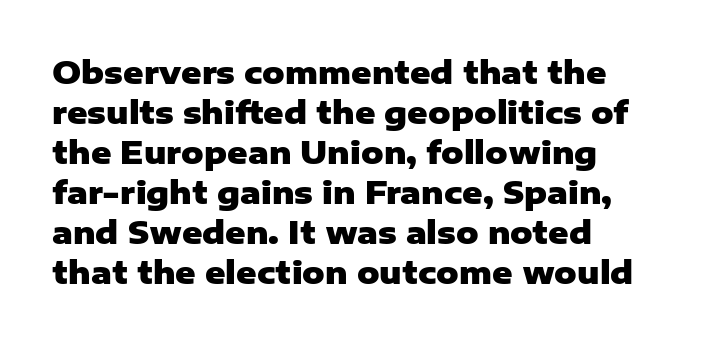
{"serif": "no", "italic": "no", "bold": "yes", "weight": "heavy", "width": "normal", "stroke_contrast": "low", "x_height": "medium", "monospaced": "no", "underline": "no", "align": "left", "line_spacing": "normal", "line_spacing_ratio": 1.29, "letter_spacing": "normal", "letter_spacing_em": 0.0, "glyph_px": 31}
